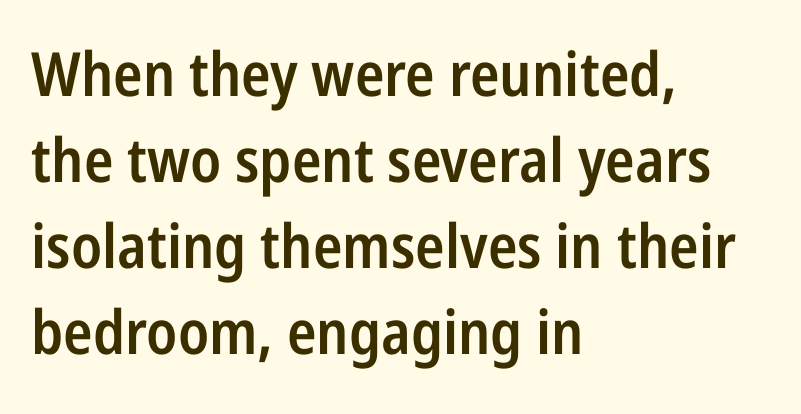
The image shows 61 px semibold, condensed sans-serif type, upright; set left-aligned, normal line spacing (1.41x), normal letter spacing, not underlined; low stroke contrast and a medium x-height.
